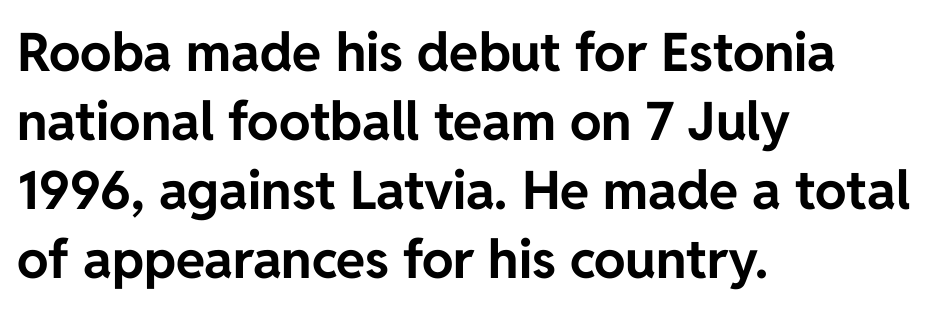
The image shows 53 px bold sans-serif type, upright; set left-aligned, normal line spacing (1.3x), normal letter spacing, not underlined; low stroke contrast and a medium x-height.
